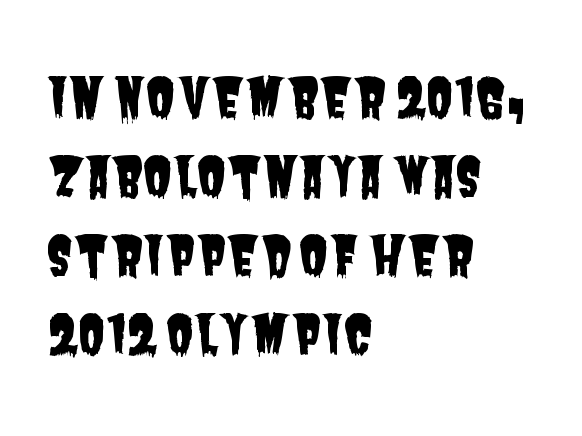
{"serif": "no", "width": "condensed", "stroke_contrast": "low", "x_height": "large", "monospaced": "no", "underline": "no", "align": "left", "line_spacing": "normal", "line_spacing_ratio": 1.46, "letter_spacing": "normal", "letter_spacing_em": 0.0, "glyph_px": 54}
